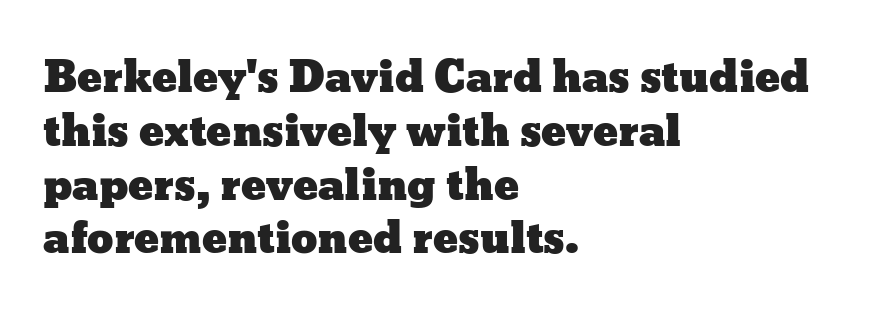
{"italic": "no", "width": "wide", "stroke_contrast": "low", "x_height": "medium", "monospaced": "no", "underline": "no", "align": "left", "line_spacing": "normal", "line_spacing_ratio": 1.28, "letter_spacing": "normal", "letter_spacing_em": 0.0, "glyph_px": 42}
